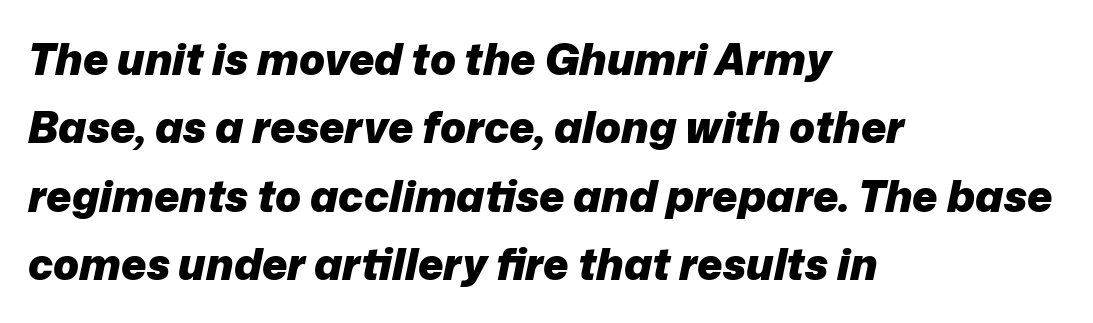
Descenders are the only things crossing below the line. Each letter keeps its own natural width here, so spacing adapts to shape. Short and long lines alike share a common starting point at left. A dark, heavy texture on the line: the type is bold.
